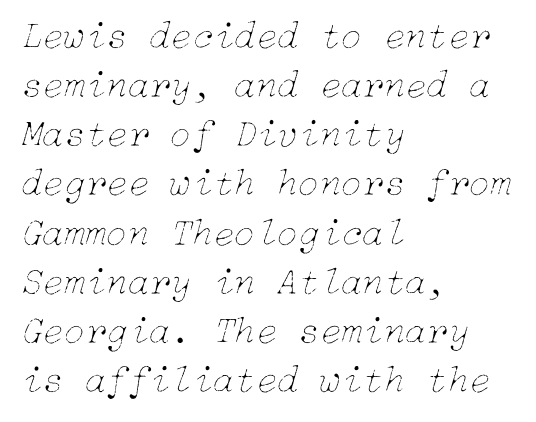
The image shows 39 px thin type, italic (leaning right); set left-aligned, normal line spacing (1.26x), normal letter spacing, not underlined; low stroke contrast and a medium x-height.
